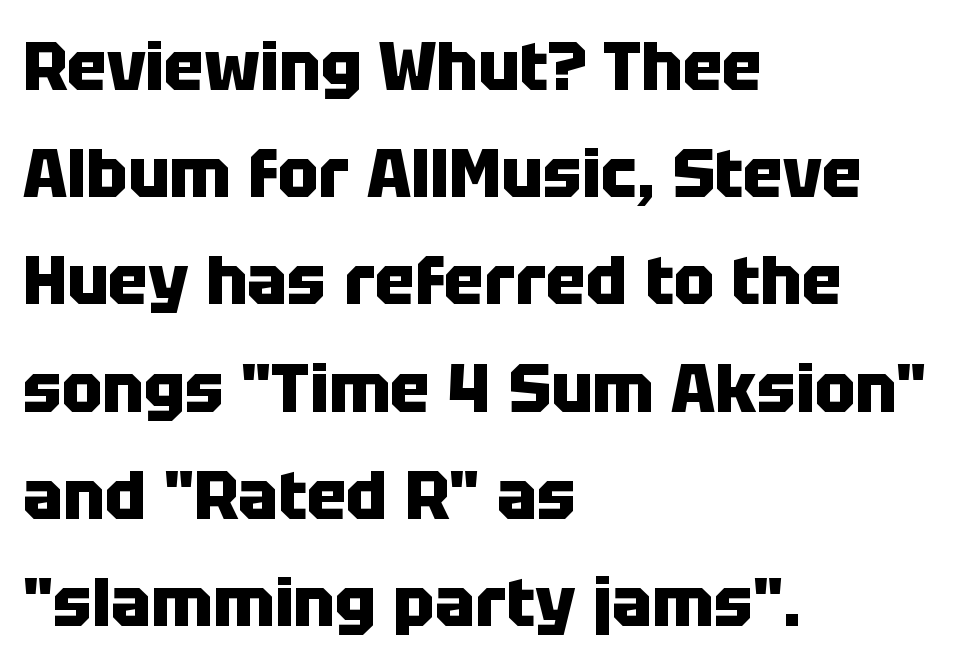
{"serif": "no", "italic": "no", "bold": "yes", "weight": "heavy", "width": "normal", "stroke_contrast": "low", "x_height": "large", "monospaced": "no", "underline": "no", "align": "left", "line_spacing": "normal", "line_spacing_ratio": 1.6, "letter_spacing": "normal", "letter_spacing_em": 0.0, "glyph_px": 67}
